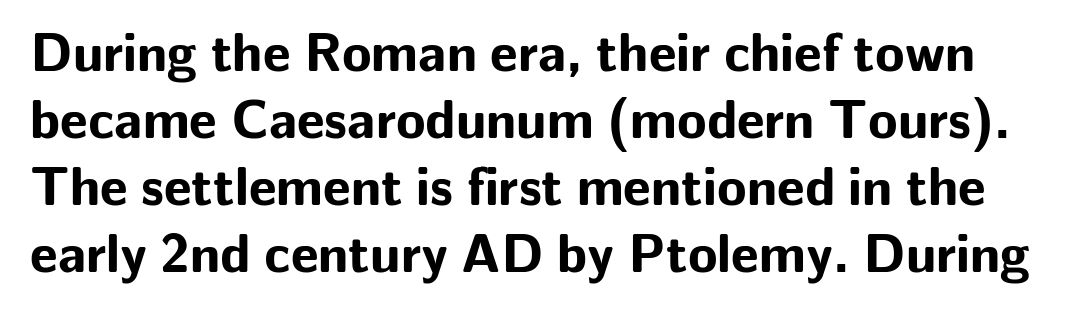
The image shows 54 px bold sans-serif type, upright; set line spacing 1.24x, normal letter spacing, not underlined; low stroke contrast and a medium x-height.
